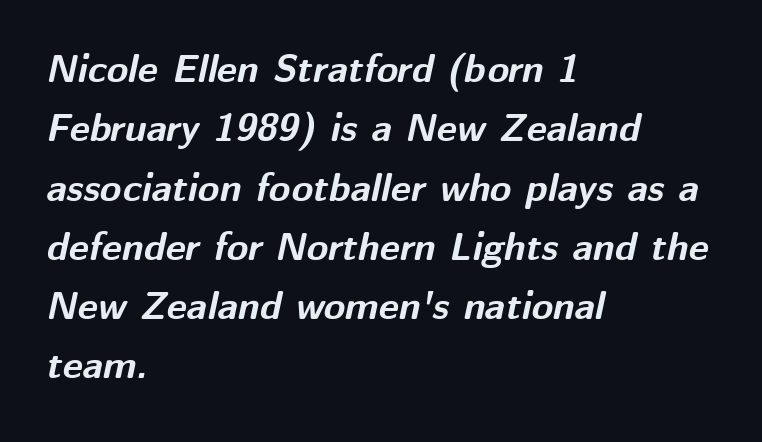
{"italic": "yes", "lean": "right", "slant_degrees": 12, "bold": "yes", "weight": "bold", "width": "normal", "stroke_contrast": "medium", "x_height": "medium", "monospaced": "no", "underline": "no", "align": "left", "line_spacing": "normal", "line_spacing_ratio": 1.52, "letter_spacing": "normal", "letter_spacing_em": 0.0, "glyph_px": 39}
